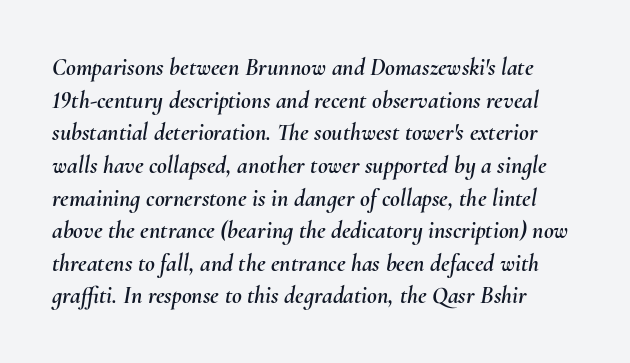
Is there much room between lines? A standard amount, neither cramped nor airy. Does the lettering tilt? It does — this is italic. Between one letter and the next there's only the usual sliver of space. Lines of text with bare space underneath.
